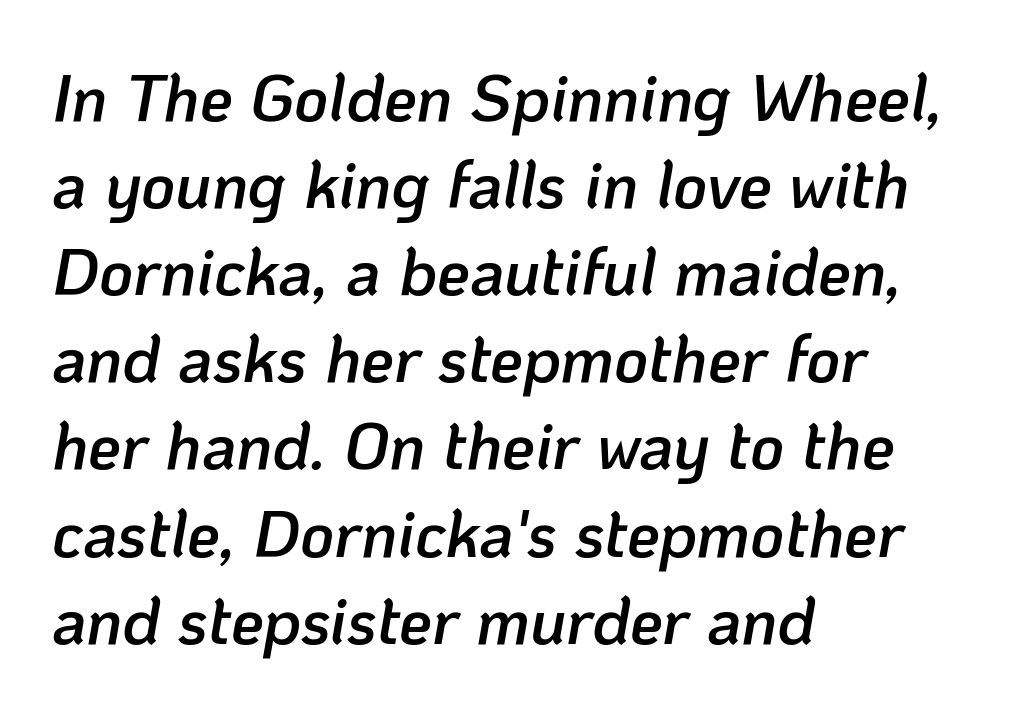
Descenders are the only things crossing below the line. The compositor pushed each line to the left boundary. The face used here has a pronounced slope to its letters. Regarding leading, the lines here are spaced in the standard way. There is no visible air inserted between adjacent glyphs. Looks like regular typesetting: each glyph gets only the width it needs.
